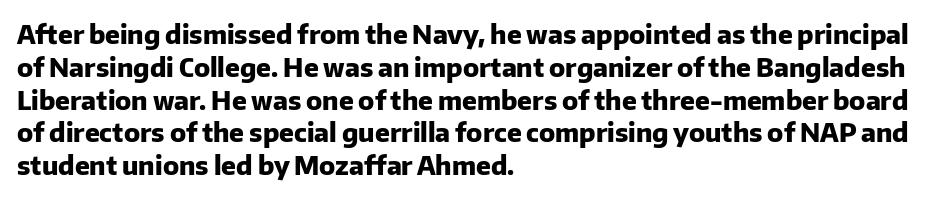
{"italic": "no", "bold": "yes", "underline": "no", "align": "left", "line_spacing": "normal", "line_spacing_ratio": 1.26, "letter_spacing": "normal", "letter_spacing_em": 0.0, "glyph_px": 26}
